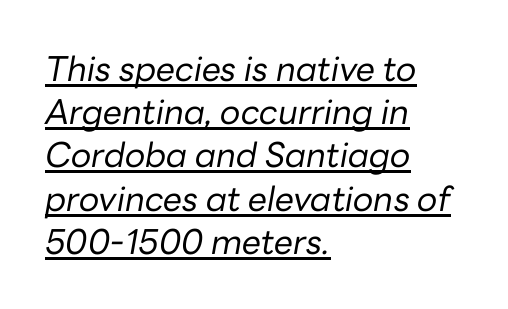
Honestly, the letter spacing is just normal — you wouldn't notice it. Does the lettering tilt? It does — this is italic. Each stroke keeps to a modest, everyday thickness or less. Is this a fixed-width face? No — the glyphs have proportional, varying widths.
